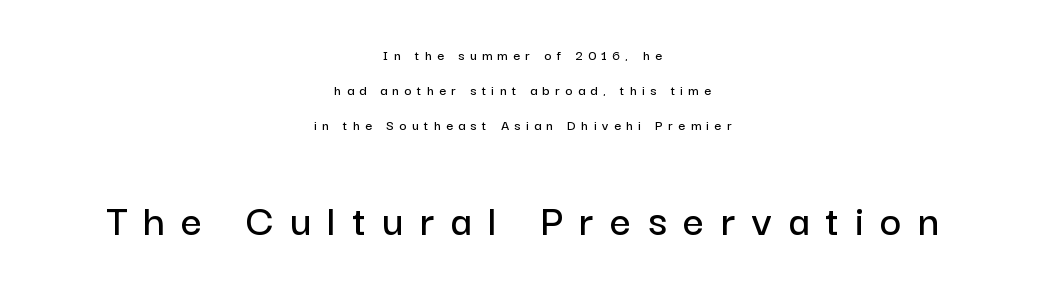
Q: Is the text italic (slanted)? A: No, it is upright.
Q: Is the typeface a serif or a sans-serif typeface? A: Sans-serif.
Q: Is the text underlined? A: No.
Q: How is the paragraph aligned? A: Centered.
Q: Is the spacing between letters normal or unusually wide? A: Unusually wide.
Q: Is the spacing between lines tight, normal or loose? A: Loose.
Q: Which block of text is set in a larger size, the first (top) or the second (bottom)? A: The second (bottom) one.
Q: Width (condensed, normal, or wide)? A: Normal.
Q: Stroke contrast? A: Low.
Q: x-height? A: Medium.
Q: Monospaced? A: No.
